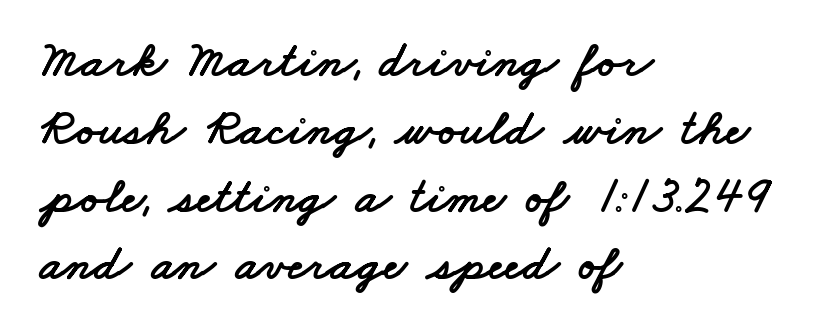
The image shows 51 px wide sans-serif type; set left-aligned, normal line spacing (1.33x), normal letter spacing, not underlined; low stroke contrast and a small x-height.
